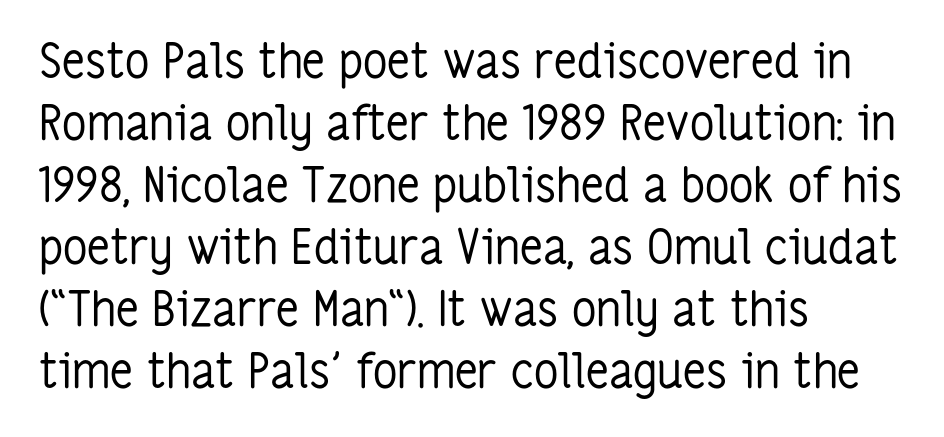
Q: Is the text bold? A: No.
Q: Is the text italic (slanted)? A: No, it is upright.
Q: Is the typeface a serif or a sans-serif typeface? A: Sans-serif.
Q: Is the text underlined? A: No.
Q: How is the paragraph aligned? A: Left-aligned.
Q: Is the spacing between letters normal or unusually wide? A: Normal.
Q: Is the spacing between lines tight, normal or loose? A: Normal.
Q: Width (condensed, normal, or wide)? A: Condensed.
Q: Stroke contrast? A: Low.
Q: x-height? A: Medium.
Q: Monospaced? A: No.
